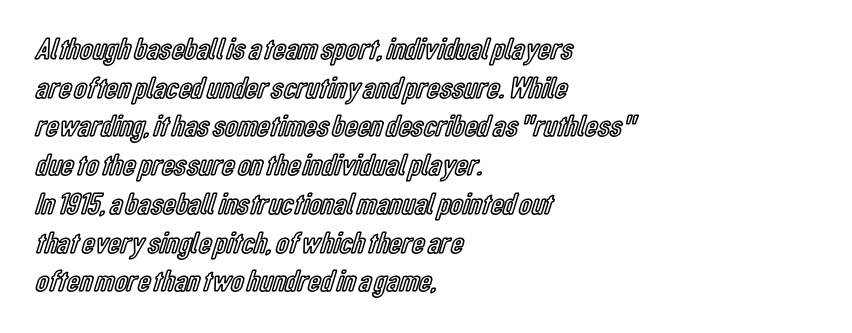
Q: Is the text italic (slanted)? A: Yes.
Q: Is the text underlined? A: No.
Q: How is the paragraph aligned? A: Left-aligned.
Q: Is the spacing between letters normal or unusually wide? A: Normal.
Q: Is the spacing between lines tight, normal or loose? A: Normal.
Q: Width (condensed, normal, or wide)? A: Condensed.
Q: x-height? A: Medium.
Q: Monospaced? A: No.
